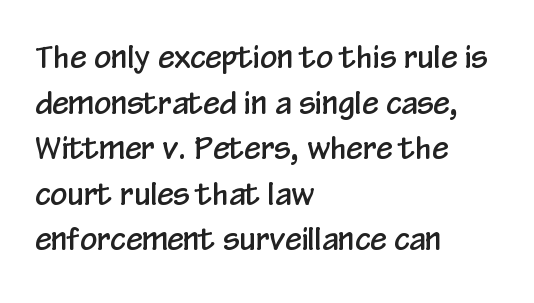
The image shows 30 px condensed sans-serif type, upright; set left-aligned, normal line spacing (1.52x), normal letter spacing, not underlined; low stroke contrast and a medium x-height.
